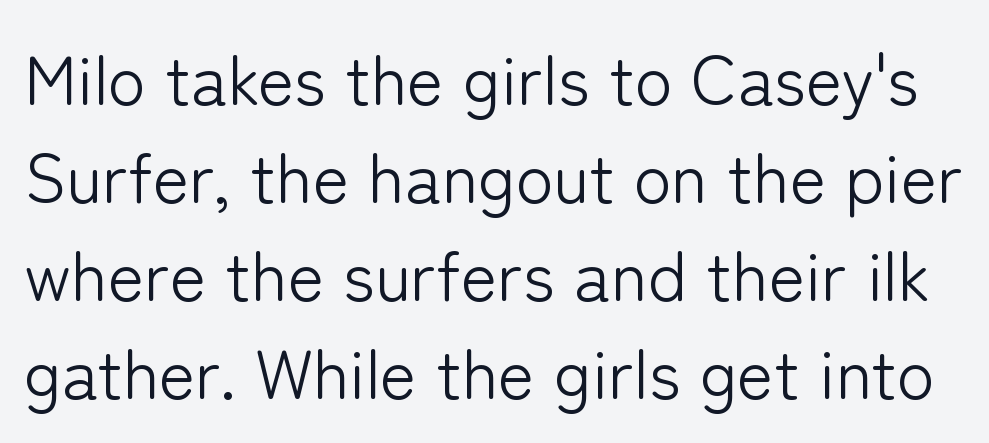
Q: Is the text bold? A: No.
Q: Is the text italic (slanted)? A: No, it is upright.
Q: Is the typeface a serif or a sans-serif typeface? A: Sans-serif.
Q: Is the text underlined? A: No.
Q: Is the spacing between letters normal or unusually wide? A: Normal.
Q: Is the spacing between lines tight, normal or loose? A: Normal.
Q: Width (condensed, normal, or wide)? A: Normal.
Q: Stroke contrast? A: Low.
Q: x-height? A: Medium.
Q: Monospaced? A: No.
